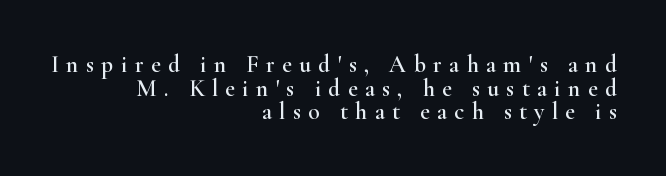
Q: Is the text italic (slanted)? A: No, it is upright.
Q: Is the text underlined? A: No.
Q: How is the paragraph aligned? A: Right-aligned.
Q: Is the spacing between letters normal or unusually wide? A: Unusually wide.
Q: Is the spacing between lines tight, normal or loose? A: Tight.
